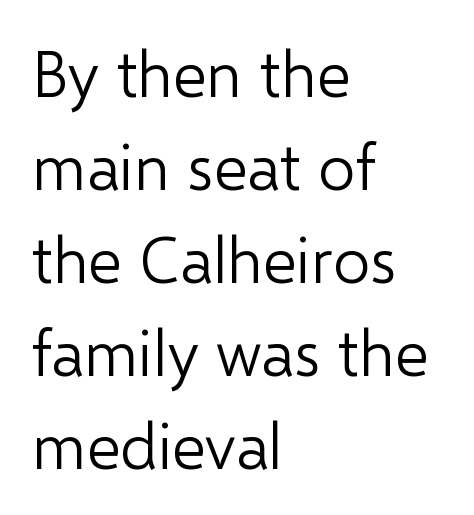
The image shows 65 px light sans-serif type, upright; set left-aligned, normal line spacing (1.43x), normal letter spacing, not underlined; low stroke contrast and a medium x-height.
